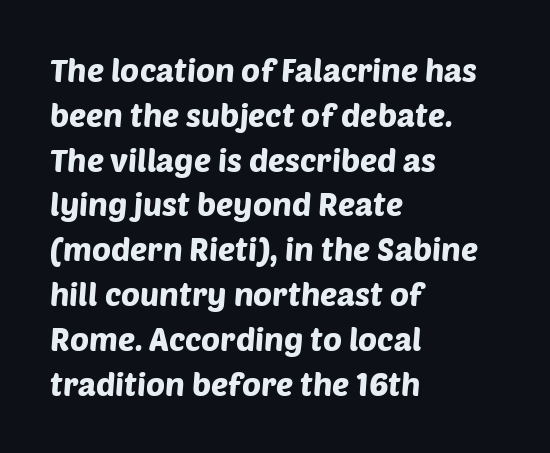
Q: Is the typeface a serif or a sans-serif typeface? A: Sans-serif.
Q: Is the text underlined? A: No.
Q: How is the paragraph aligned? A: Left-aligned.
Q: Is the spacing between letters normal or unusually wide? A: Normal.
Q: Is the spacing between lines tight, normal or loose? A: Normal.
Q: Width (condensed, normal, or wide)? A: Normal.
Q: Stroke contrast? A: Low.
Q: x-height? A: Large.
Q: Monospaced? A: No.
